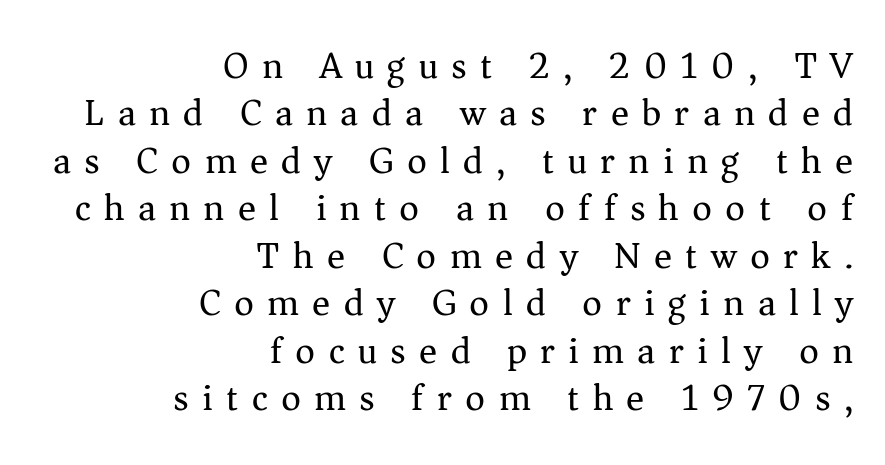
The image shows 38 px regular-weight serif type, upright; set right-aligned, normal line spacing (1.25x), unusually wide letter spacing (+0.35 em), not underlined; medium stroke contrast and a medium x-height.
